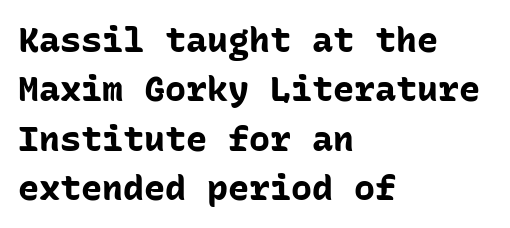
{"serif": "no", "italic": "no", "bold": "yes", "weight": "bold", "width": "normal", "stroke_contrast": "low", "x_height": "medium", "monospaced": "yes", "underline": "no", "align": "left", "line_spacing": "normal", "line_spacing_ratio": 1.41, "letter_spacing": "normal", "letter_spacing_em": 0.0, "glyph_px": 35}
